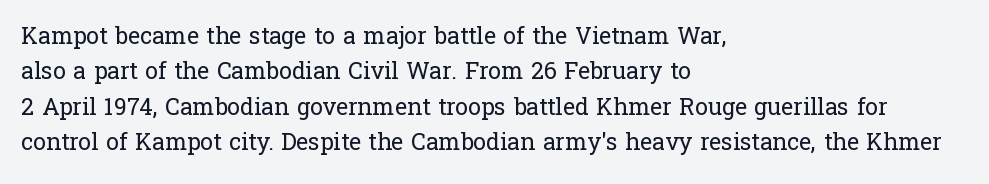
The image shows 23 px text type, upright; set left-aligned, normal line spacing (1.54x), normal letter spacing, not underlined.
